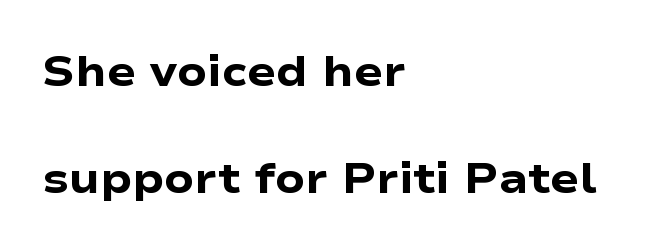
The image shows 43 px heavy, wide sans-serif type, upright; set left-aligned, loose line spacing (2.48x), normal letter spacing, not underlined; low stroke contrast and a medium x-height.
